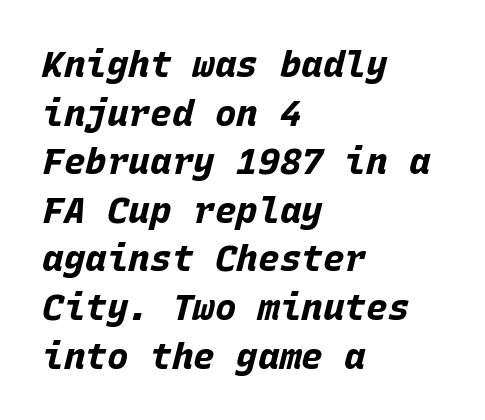
Every character here occupies the same horizontal width, giving the sample a typewriter-like rhythm. Just letters on the line, the space beneath them empty. The font's italic variant was chosen for this text. Caption: bold face, heavy strokes. Compared with a centered layout, this one pins lines to the left instead.
